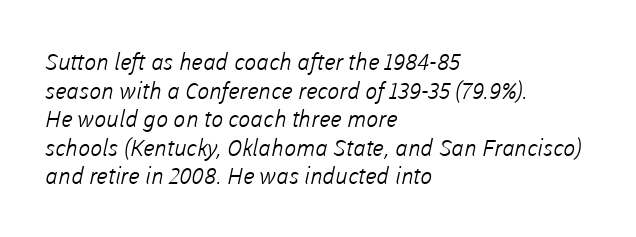
The image shows 23 px text type; set left-aligned, line spacing 1.24x, normal letter spacing, not underlined.
